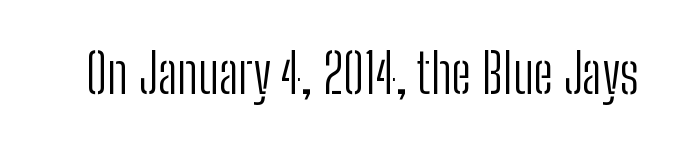
The image shows 54 px light, condensed sans-serif type, upright; set normal letter spacing, not underlined; low stroke contrast and a medium x-height.
